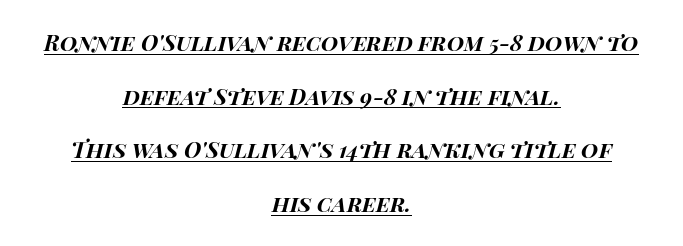
Bold? Absolutely — the strokes are thick and heavy. Honestly, the rows look like they've been pulled way apart. Layout note: lines centered. Italic? Definitely — the glyphs are oblique. Every word sits above its own underline. What stands out about the letter spacing? Nothing — it is the standard amount.
